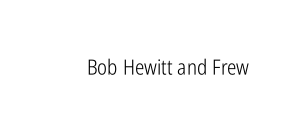
The image shows 21 px text type, upright; set normal letter spacing, not underlined.
